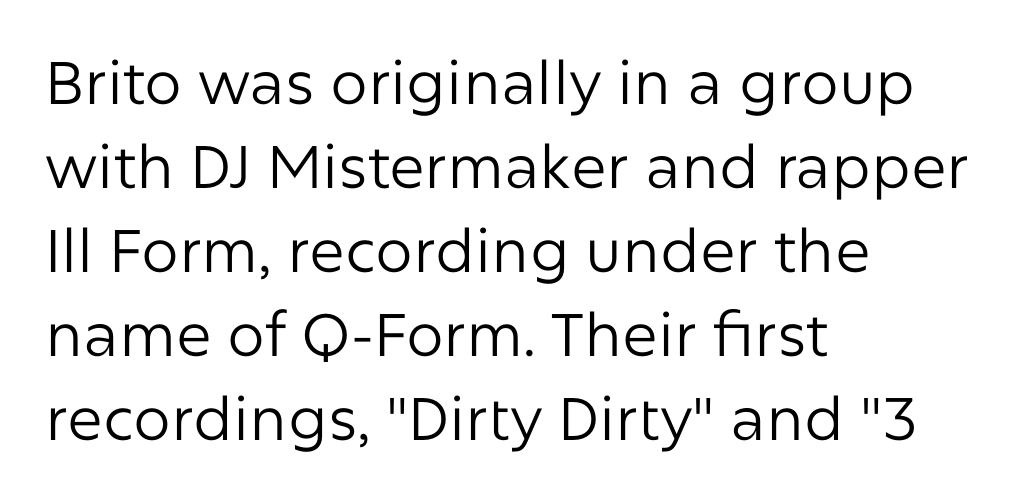
{"serif": "no", "italic": "no", "bold": "no", "weight": "regular", "width": "normal", "stroke_contrast": "low", "x_height": "medium", "monospaced": "no", "underline": "no", "align": "left", "line_spacing": "normal", "line_spacing_ratio": 1.4, "letter_spacing": "normal", "letter_spacing_em": 0.0, "glyph_px": 60}
